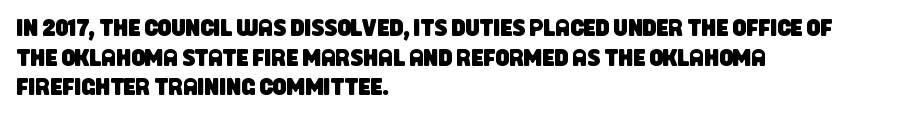
The image shows 24 px text type; set left-aligned, line spacing 1.23x, normal letter spacing, not underlined.
